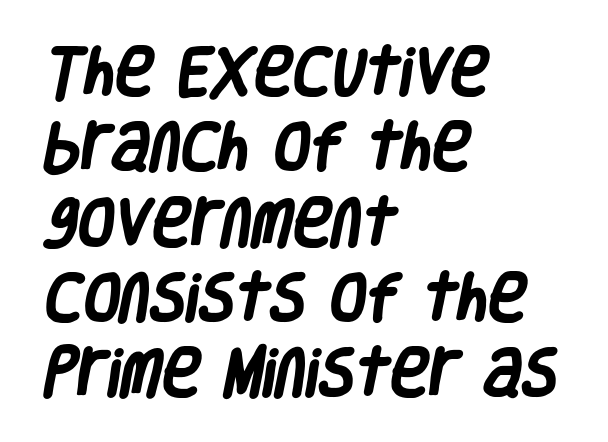
Stroke terminals: plain, sans-serif. Think of a printed novel: that variable character pitch is what you see here. Vertically, the passage feels balanced, rows spaced as you'd expect. Underline: absent. Short and long lines alike share a common starting point at left.
